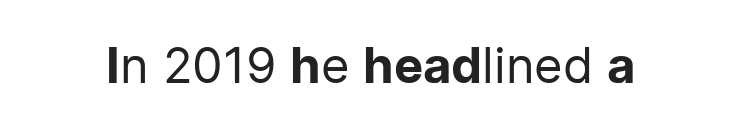
Q: Is the text bold? A: No.
Q: Is the text italic (slanted)? A: No, it is upright.
Q: Is the typeface a serif or a sans-serif typeface? A: Sans-serif.
Q: Is the text underlined? A: No.
Q: Is the spacing between letters normal or unusually wide? A: Normal.
Q: Width (condensed, normal, or wide)? A: Normal.
Q: Stroke contrast? A: Low.
Q: x-height? A: Medium.
Q: Monospaced? A: No.
